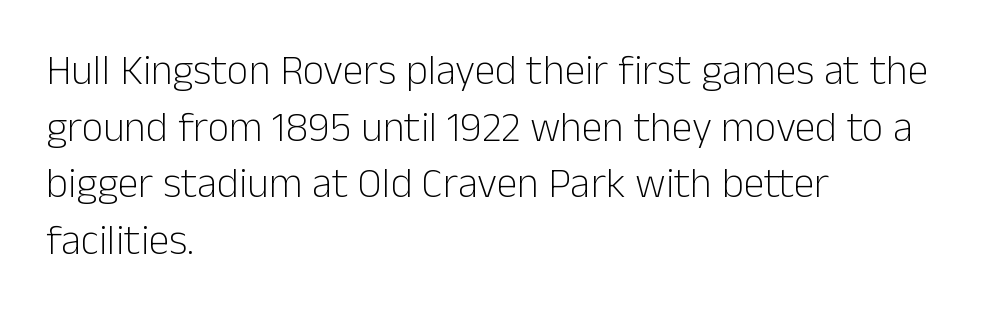
{"serif": "no", "italic": "no", "bold": "no", "weight": "light", "width": "normal", "stroke_contrast": "low", "x_height": "medium", "monospaced": "no", "underline": "no", "align": "left", "line_spacing": "normal", "line_spacing_ratio": 1.35, "letter_spacing": "normal", "letter_spacing_em": 0.0, "glyph_px": 42}
